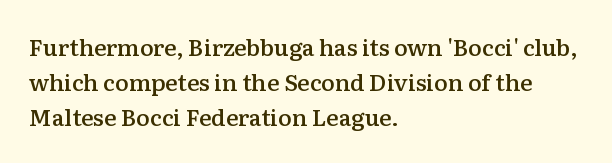
{"italic": "no", "bold": "semi", "underline": "no", "align": "left", "line_spacing": "normal", "line_spacing_ratio": 1.53, "letter_spacing": "normal", "letter_spacing_em": 0.0, "glyph_px": 23}
